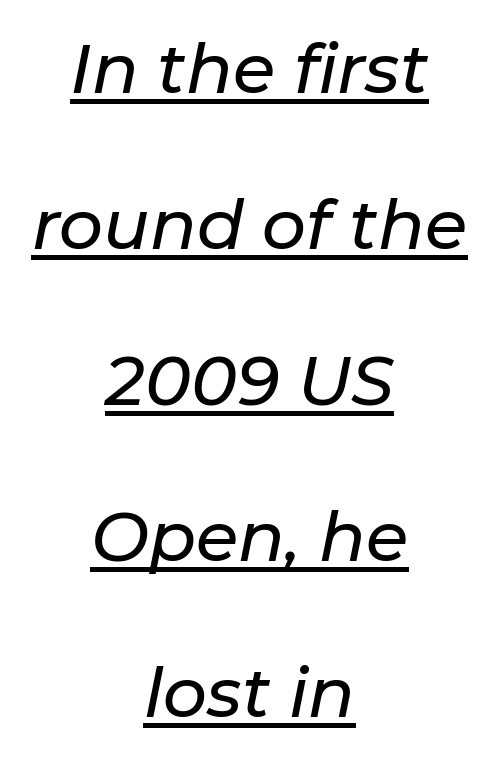
The passage shown stacks its lines with a broad gap. Has an underline been added? It has. These lines are centered, leaving both edges ragged. The letters sit at their default tracking, neither squeezed nor spread. The passage shown leans; its letterforms are oblique. Looks like regular typesetting: each glyph gets only the width it needs.
